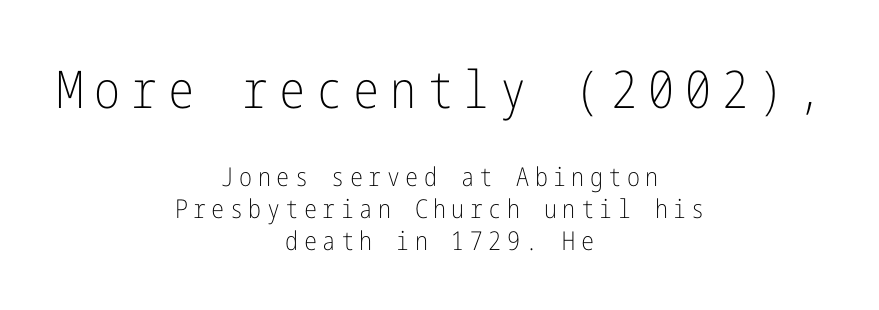
The image shows 52 px light, condensed sans-serif type, upright; set centered, line spacing 1.23x, unusually wide letter spacing (+0.21 em), not underlined; the first (top) block is 2.0x larger; low stroke contrast and a medium x-height.
